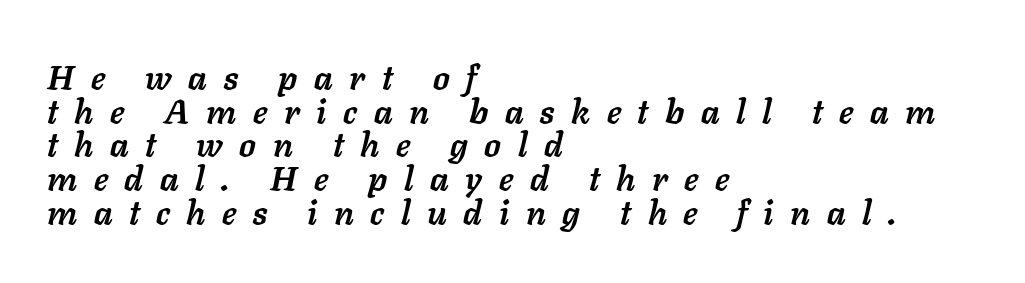
Loose tracking; the words dissolve into strings of separated letters. Emphasis by weight is at full strength: bold. Is this a fixed-width face? No — the glyphs have proportional, varying widths. Underlining? Definitely not there.
